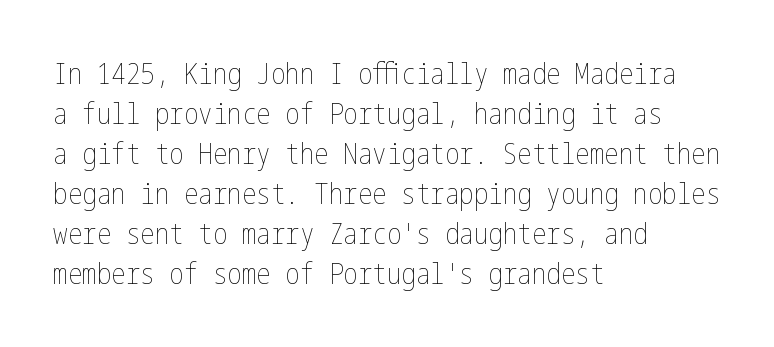
{"italic": "no", "bold": "no", "weight": "thin", "width": "condensed", "stroke_contrast": "low", "x_height": "medium", "underline": "no", "align": "left", "line_spacing": "normal", "line_spacing_ratio": 1.38, "letter_spacing": "normal", "letter_spacing_em": 0.0, "glyph_px": 29}
